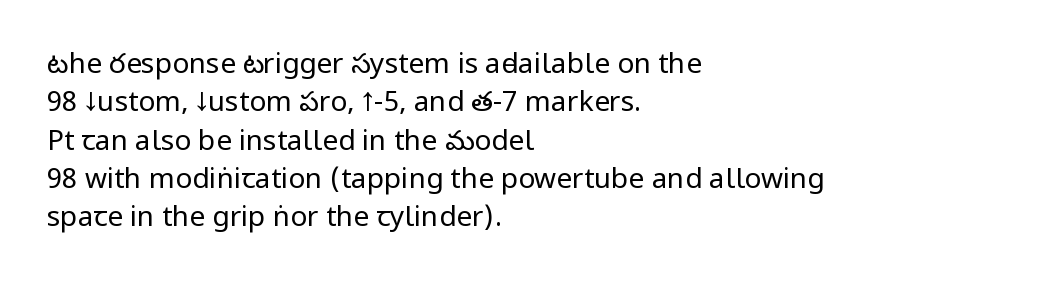
Spacing verdict: proportional, widths tailored to each character. Ink coverage per letter is moderate at most. The area under the type is left untouched. The typesetter chose a ragged-right arrangement here.
